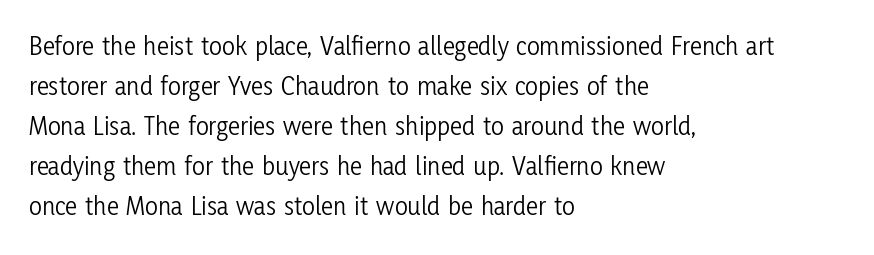
{"italic": "no", "bold": "no", "underline": "no", "align": "left", "line_spacing": "normal", "line_spacing_ratio": 1.48, "letter_spacing": "normal", "letter_spacing_em": 0.0, "glyph_px": 27}
